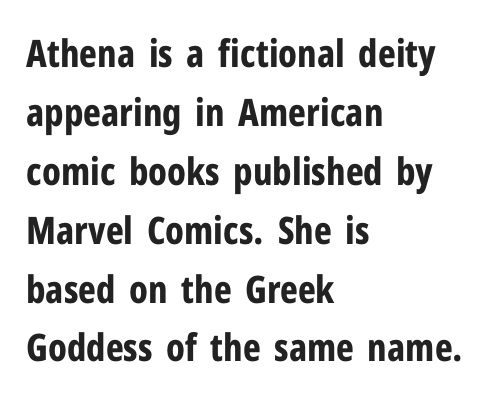
Caption: multi-line text, flush left, ragged right. Compared with typical paragraphs, the rows here are spaced about the same. The letters stand upright; this is a roman face. The typesetting leans heavy: a genuine bold. What stands out about the letter spacing? Nothing — it is the standard amount.
